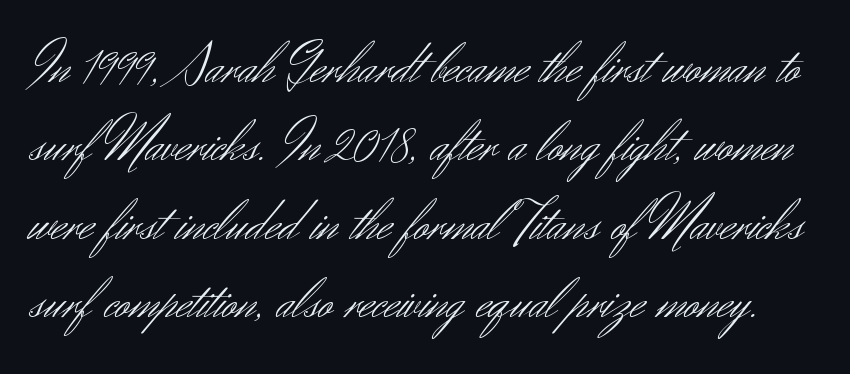
{"serif": "no", "bold": "no", "weight": "light", "width": "normal", "stroke_contrast": "medium", "x_height": "small", "monospaced": "no", "underline": "no", "line_spacing": "normal", "line_spacing_ratio": 1.35, "letter_spacing": "normal", "letter_spacing_em": 0.0, "glyph_px": 58}
